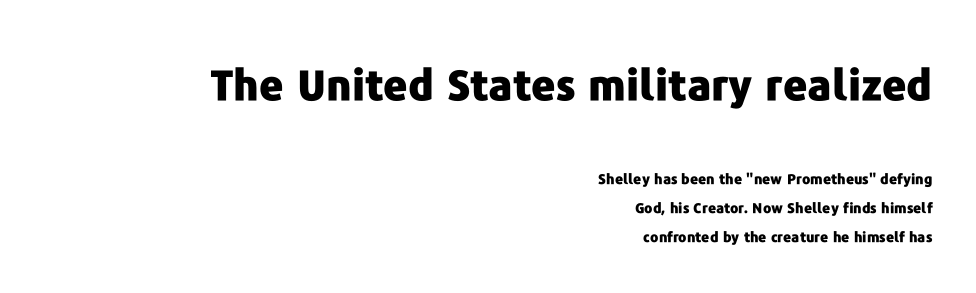
Q: Is the text bold? A: Yes.
Q: Is the text italic (slanted)? A: No, it is upright.
Q: Is the typeface a serif or a sans-serif typeface? A: Sans-serif.
Q: Is the text underlined? A: No.
Q: How is the paragraph aligned? A: Right-aligned.
Q: Is the spacing between letters normal or unusually wide? A: Normal.
Q: Is the spacing between lines tight, normal or loose? A: Loose.
Q: Which block of text is set in a larger size, the first (top) or the second (bottom)? A: The first (top) one.
Q: Width (condensed, normal, or wide)? A: Normal.
Q: Stroke contrast? A: Low.
Q: x-height? A: Medium.
Q: Monospaced? A: No.
